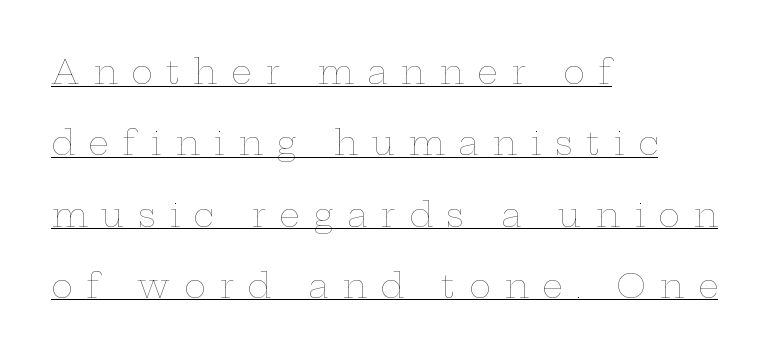
When letters stand straight like this, we call the style roman or upright. Loosely led — the rows are spread out. The face used here is proportionally spaced, like ordinary book or web type. No letter is thick-stroked: the sample isn't bold. Underlined type. Observe the wide spacing: letters keep a clear distance from each other.
